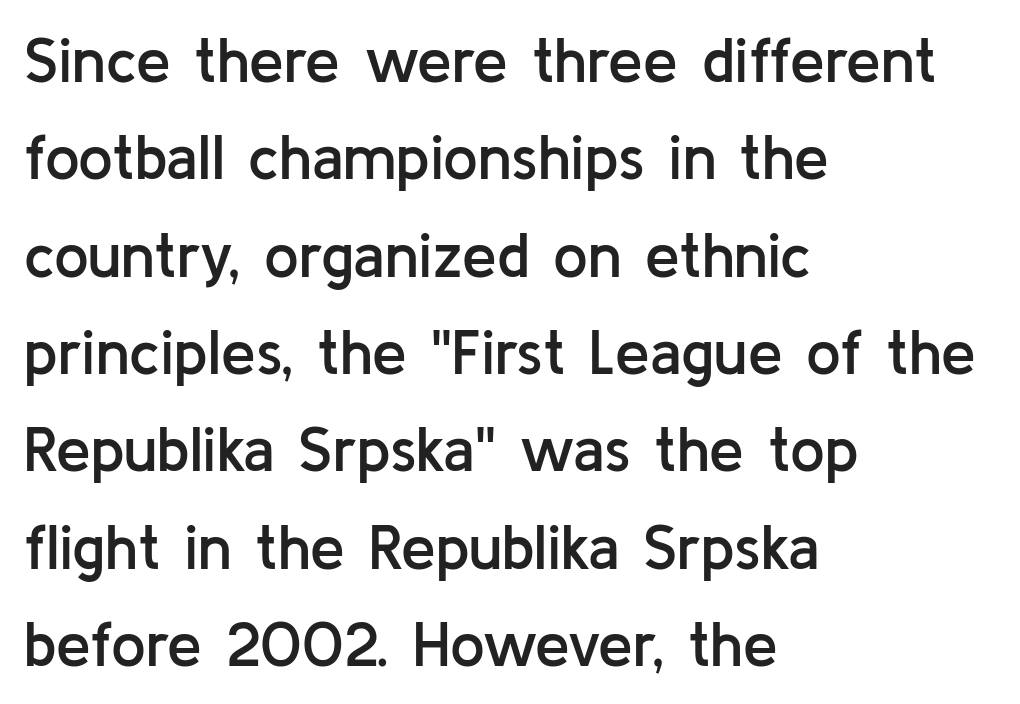
{"serif": "no", "italic": "no", "bold": "semi", "weight": "semibold", "width": "normal", "stroke_contrast": "low", "x_height": "medium", "monospaced": "no", "underline": "no", "align": "left", "line_spacing": "normal", "line_spacing_ratio": 1.57, "letter_spacing": "normal", "letter_spacing_em": 0.0, "glyph_px": 62}
